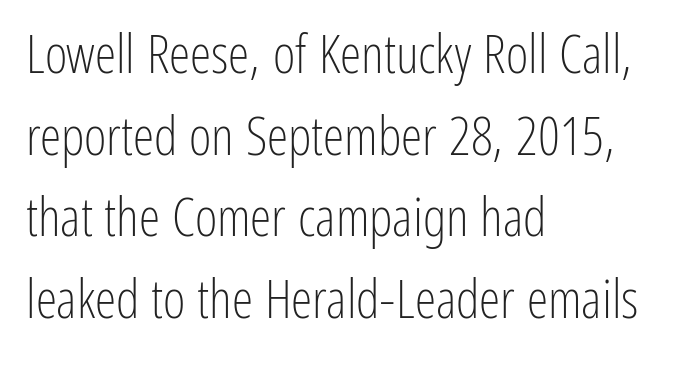
The weight would be labelled regular, book, light, or lighter still. You can tell it's not italic because the verticals are truly vertical. The gap between lines stays unmarked. One glance says typical: line gaps are just what's usual. Letter spacing: default. A typesetter would label this face a sans.
